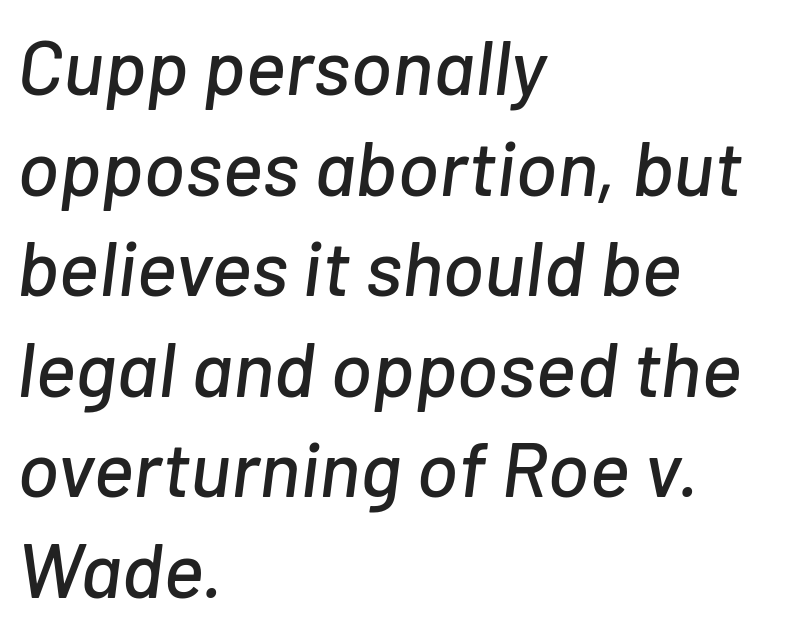
The image shows 78 px text type, italic (leaning right); set left-aligned, normal line spacing (1.29x), normal letter spacing, not underlined; low stroke contrast and a medium x-height.
